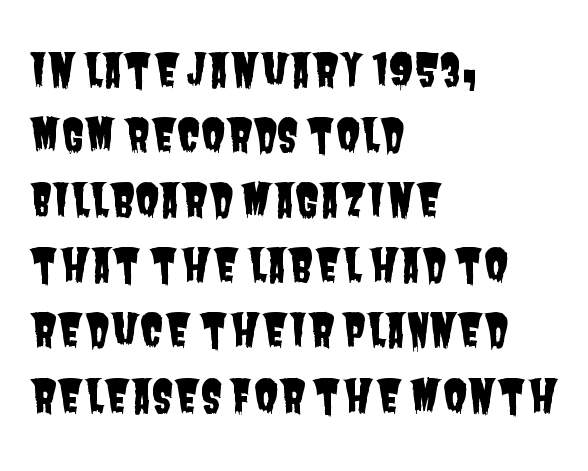
Q: Is the typeface a serif or a sans-serif typeface? A: Sans-serif.
Q: Is the text underlined? A: No.
Q: How is the paragraph aligned? A: Left-aligned.
Q: Is the spacing between letters normal or unusually wide? A: Normal.
Q: Is the spacing between lines tight, normal or loose? A: Normal.
Q: Width (condensed, normal, or wide)? A: Condensed.
Q: Stroke contrast? A: Low.
Q: x-height? A: Large.
Q: Monospaced? A: No.
